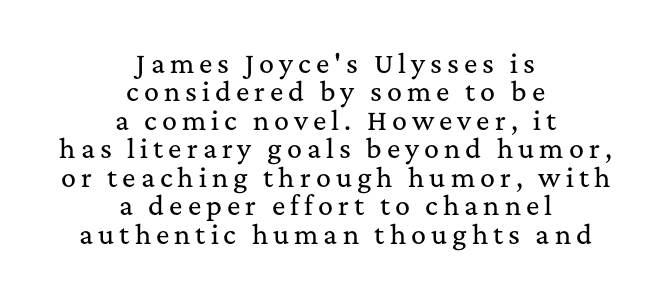
{"italic": "no", "underline": "no", "align": "center", "line_spacing": "tight", "line_spacing_ratio": 1.14, "letter_spacing": "wide", "letter_spacing_em": 0.2, "glyph_px": 25}
